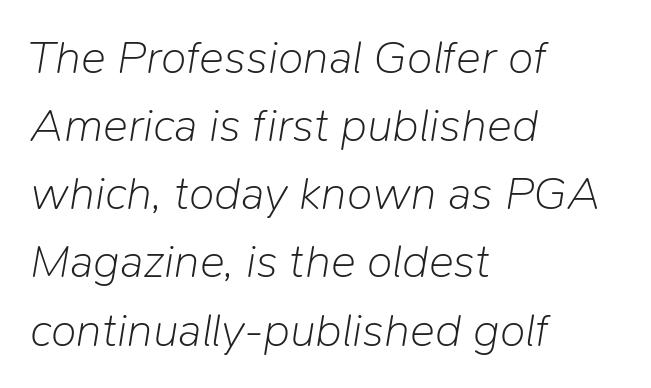
Compared with typical body copy, the letter spacing here is the same. The face used here has a pronounced slope to its letters. Successive baselines arrive at the customary interval. Each stroke keeps to a modest, everyday thickness or less. The lines in this sample share a left origin and differ only in where they stop.
